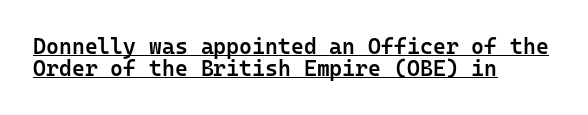
Q: Is the text bold? A: Semi-bold.
Q: Is the text italic (slanted)? A: No, it is upright.
Q: Is the text underlined? A: Yes.
Q: How is the paragraph aligned? A: Left-aligned.
Q: Is the spacing between letters normal or unusually wide? A: Normal.
Q: Is the spacing between lines tight, normal or loose? A: Tight.
